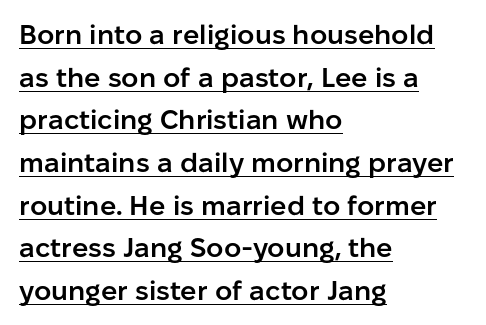
{"italic": "no", "bold": "semi", "underline": "yes", "align": "left", "line_spacing": "normal", "line_spacing_ratio": 1.58, "letter_spacing": "normal", "letter_spacing_em": 0.0, "glyph_px": 27}
